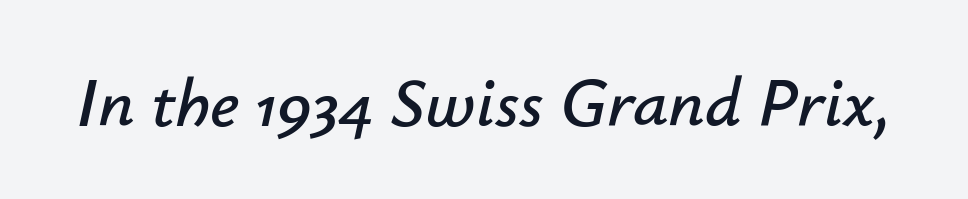
{"italic": "yes", "lean": "right", "slant_degrees": 12, "width": "normal", "stroke_contrast": "low", "x_height": "small", "monospaced": "no", "underline": "no", "letter_spacing": "normal", "letter_spacing_em": 0.0, "glyph_px": 70}
